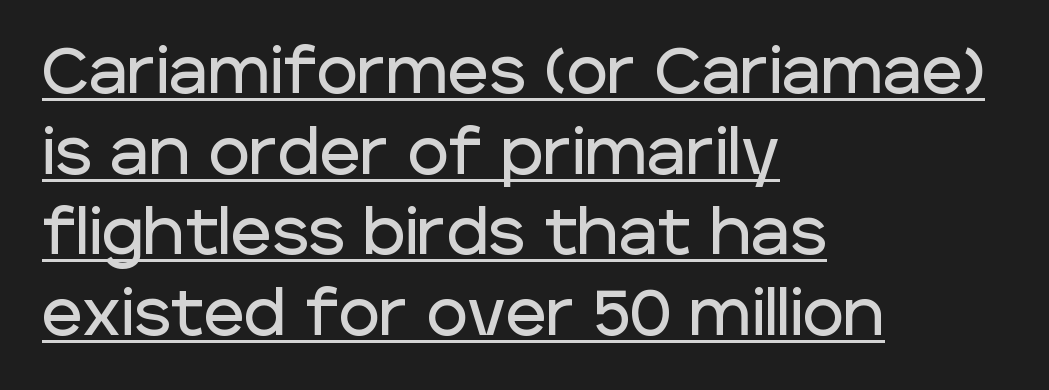
Q: Is the text italic (slanted)? A: No, it is upright.
Q: Is the typeface a serif or a sans-serif typeface? A: Sans-serif.
Q: Is the text underlined? A: Yes.
Q: How is the paragraph aligned? A: Left-aligned.
Q: Is the spacing between letters normal or unusually wide? A: Normal.
Q: Is the spacing between lines tight, normal or loose? A: Normal.
Q: Width (condensed, normal, or wide)? A: Normal.
Q: Stroke contrast? A: Low.
Q: x-height? A: Large.
Q: Monospaced? A: No.
